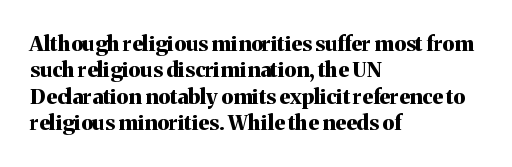
What weight is shown? A full bold with thick strokes. The lettering holds an erect, upright posture throughout. Plain, unruled lines of type. The rendering keeps characters at their native spacing. Leading: standard.
